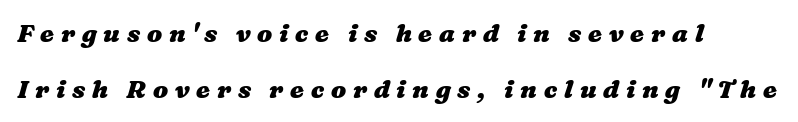
Q: Is the text bold? A: Yes.
Q: Is the text underlined? A: No.
Q: How is the paragraph aligned? A: Left-aligned.
Q: Is the spacing between letters normal or unusually wide? A: Unusually wide.
Q: Is the spacing between lines tight, normal or loose? A: Loose.
